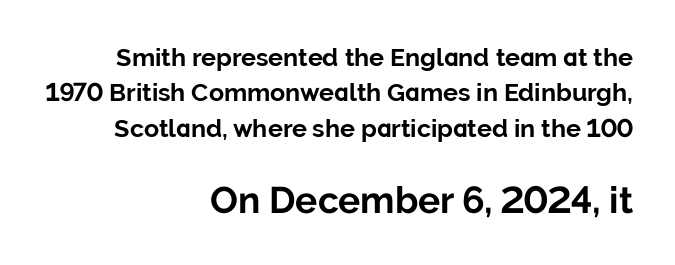
The image shows 37 px bold sans-serif type, upright; set right-aligned, normal line spacing (1.42x), normal letter spacing, not underlined; the second (bottom) block is 1.48x larger; low stroke contrast and a medium x-height.
